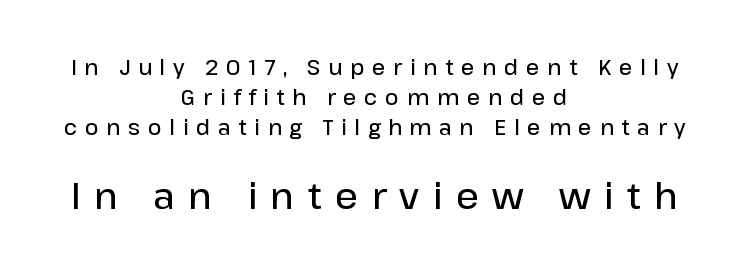
The image shows 36 px semibold sans-serif type, upright; set centered, normal line spacing (1.42x), unusually wide letter spacing (+0.37 em), not underlined; the second (bottom) block is 1.71x larger; low stroke contrast and a medium x-height.
